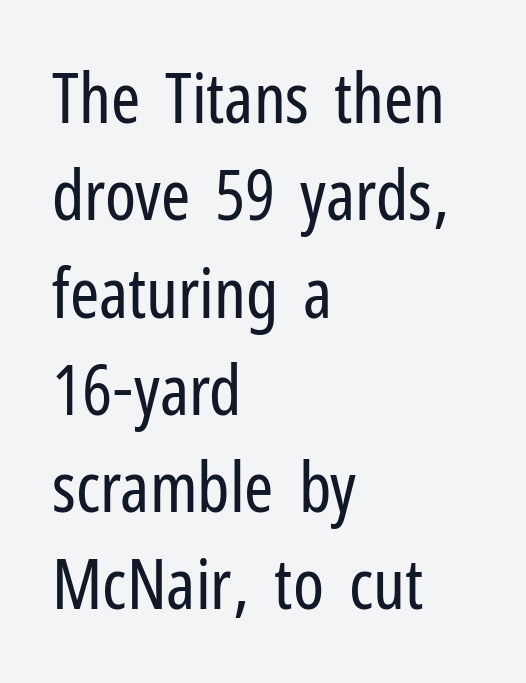
The image shows 70 px regular-weight, condensed sans-serif type, upright; set left-aligned, normal line spacing (1.39x), normal letter spacing, not underlined; low stroke contrast and a medium x-height.
